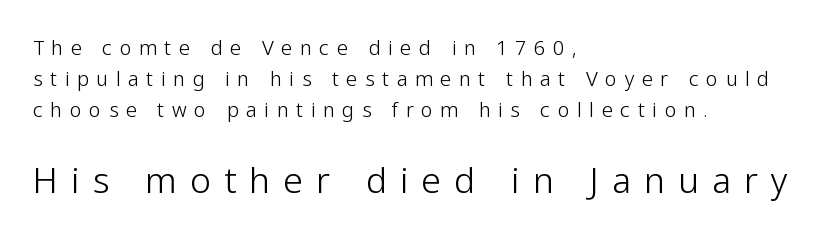
Honestly, there is no underline to notice here at all. The setting favours the left margin, as ordinary paragraphs usually do. Tall strokes in this sample are plumb rather than angled. Look at the tracking — it's clearly loosened, letters drifting apart. Typographically, this falls in the sans-serif category.
